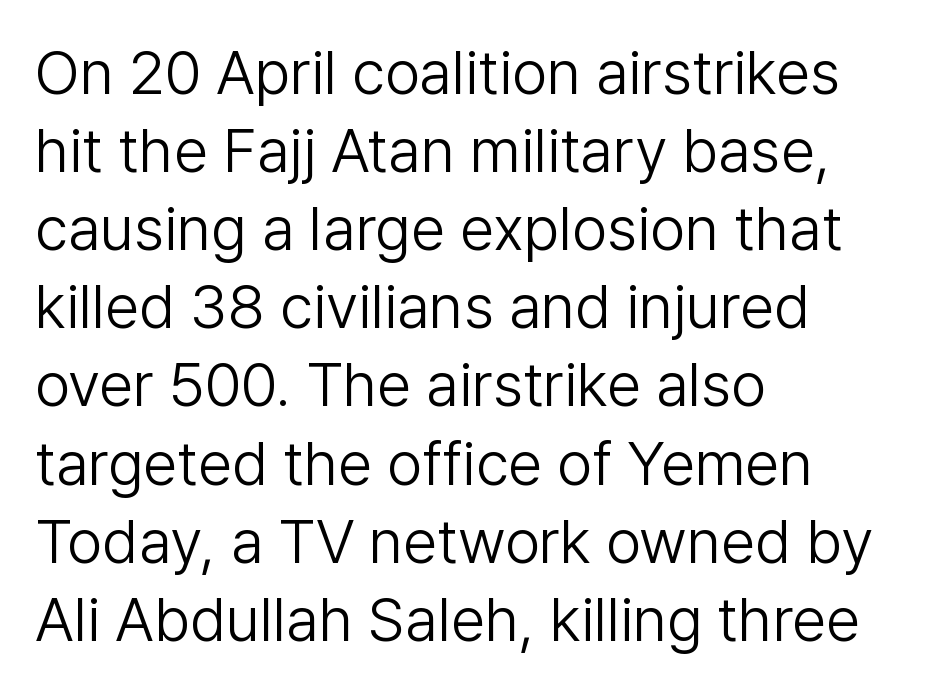
Short note: letters normally spaced. The lines sit at an ordinary, default distance from one another. Is this a fixed-width face? No — the glyphs have proportional, varying widths. Heaviness? Minimal to ordinary, like unemphasized prose. The space directly below the letters is spotless.
